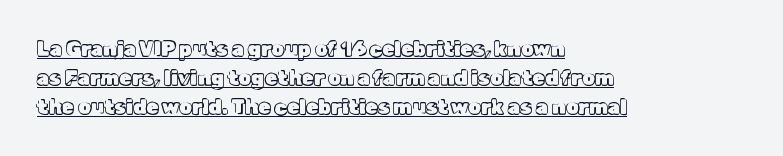
{"italic": "no", "underline": "yes", "align": "left", "line_spacing": "normal", "line_spacing_ratio": 1.45, "letter_spacing": "normal", "letter_spacing_em": 0.0, "glyph_px": 20}
